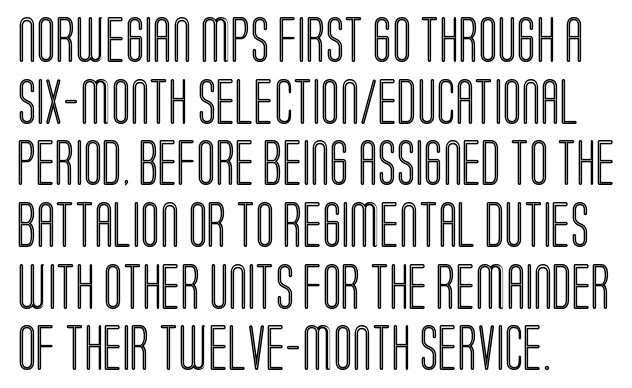
Regular leading. When letters stand straight like this, we call the style roman or upright. Tracking value appears to be zero — textbook default spacing. Note the varied advance widths — an 'i' is clearly narrower than an 'm'. Horizontal alignment here is leftward, the default for most running prose.
